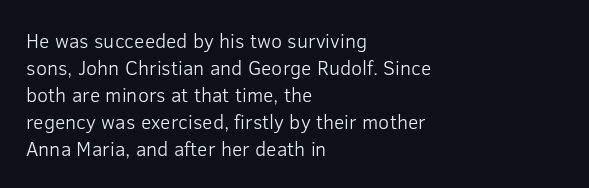
The image shows 20 px text type, upright; set left-aligned, normal line spacing (1.35x), normal letter spacing, not underlined.
